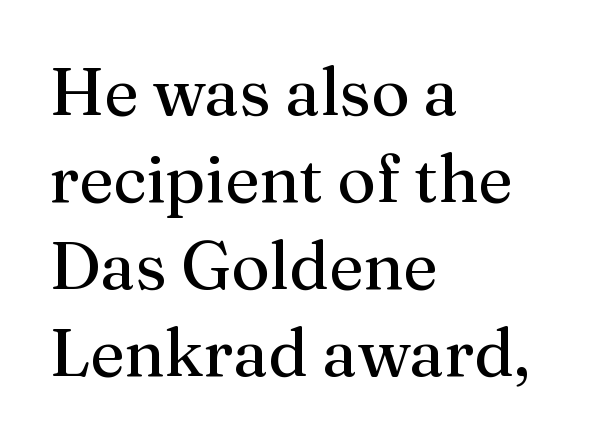
{"serif": "yes", "italic": "no", "bold": "no", "weight": "regular", "width": "normal", "stroke_contrast": "medium", "x_height": "medium", "monospaced": "no", "underline": "no", "align": "left", "line_spacing": "normal", "line_spacing_ratio": 1.3, "letter_spacing": "normal", "letter_spacing_em": 0.0, "glyph_px": 67}
